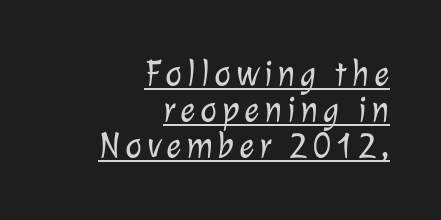
{"serif": "no", "bold": "no", "weight": "light", "width": "normal", "stroke_contrast": "low", "x_height": "medium", "monospaced": "no", "underline": "yes", "align": "right", "line_spacing": "tight", "line_spacing_ratio": 1.0, "glyph_px": 36}
